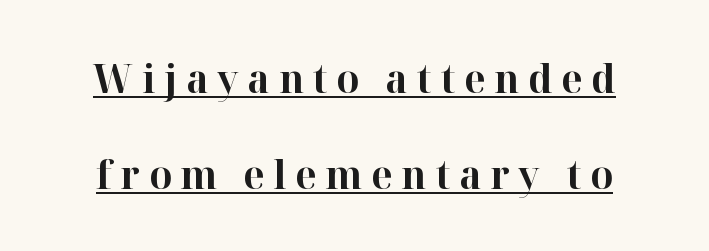
{"serif": "yes", "italic": "no", "bold": "yes", "weight": "bold", "width": "normal", "stroke_contrast": "high", "x_height": "medium", "monospaced": "no", "underline": "yes", "line_spacing": "loose", "line_spacing_ratio": 2.4, "letter_spacing": "wide", "letter_spacing_em": 0.22, "glyph_px": 40}
